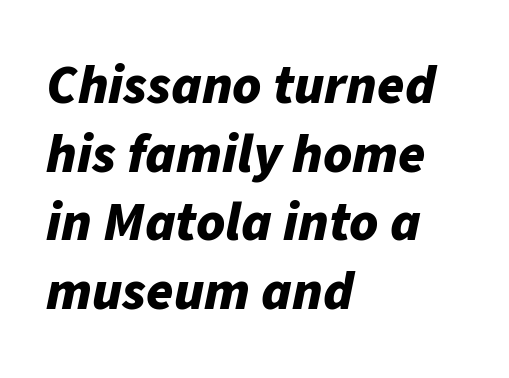
The image shows 55 px bold type, italic (leaning right); set left-aligned, normal line spacing (1.25x), normal letter spacing, not underlined; low stroke contrast and a medium x-height.
